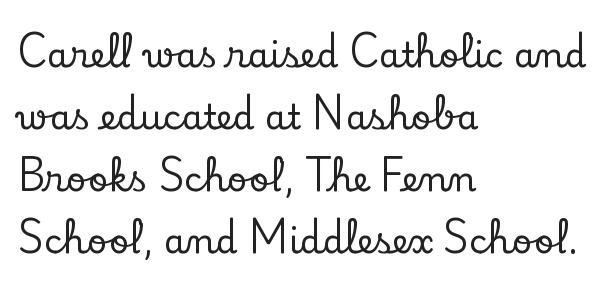
Q: Is the text italic (slanted)? A: No, it is upright.
Q: Is the text underlined? A: No.
Q: How is the paragraph aligned? A: Left-aligned.
Q: Is the spacing between letters normal or unusually wide? A: Normal.
Q: Width (condensed, normal, or wide)? A: Normal.
Q: Stroke contrast? A: Low.
Q: x-height? A: Small.
Q: Monospaced? A: No.
